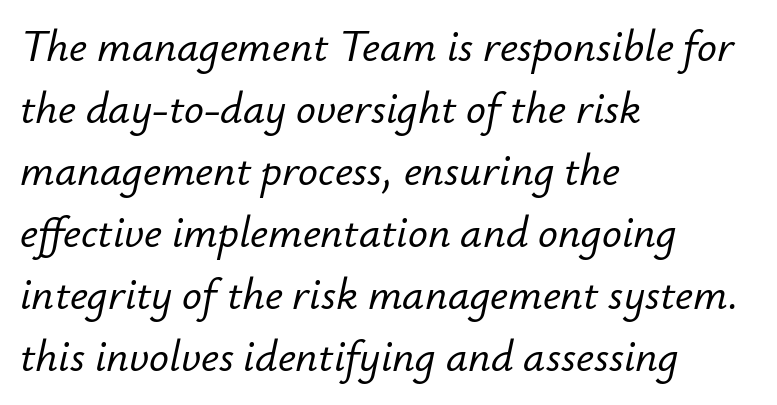
Q: Is the text italic (slanted)? A: Yes, it leans right by about 12 degrees.
Q: Is the text underlined? A: No.
Q: How is the paragraph aligned? A: Left-aligned.
Q: Is the spacing between letters normal or unusually wide? A: Normal.
Q: Is the spacing between lines tight, normal or loose? A: Normal.
Q: Width (condensed, normal, or wide)? A: Normal.
Q: Stroke contrast? A: Low.
Q: x-height? A: Small.
Q: Monospaced? A: No.
